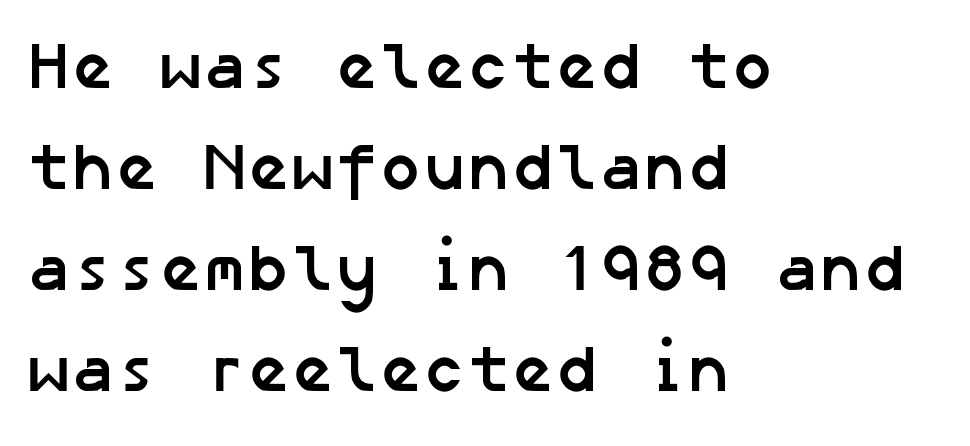
{"serif": "no", "bold": "yes", "weight": "semibold", "width": "normal", "stroke_contrast": "low", "x_height": "medium", "underline": "no", "align": "left", "line_spacing": "normal", "line_spacing_ratio": 1.53, "letter_spacing": "normal", "letter_spacing_em": 0.0, "glyph_px": 66}
